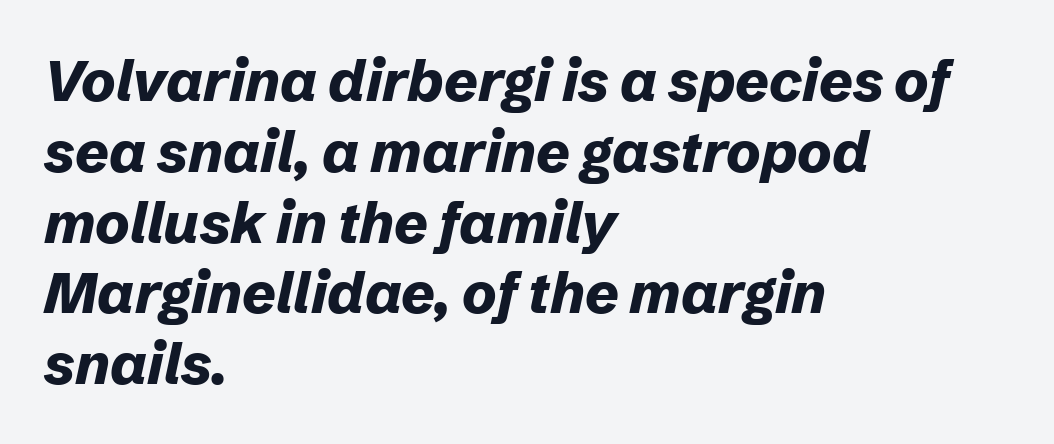
Q: Is the text bold? A: Yes.
Q: Is the text italic (slanted)? A: Yes, it leans right by about 12 degrees.
Q: Is the text underlined? A: No.
Q: How is the paragraph aligned? A: Left-aligned.
Q: Is the spacing between letters normal or unusually wide? A: Normal.
Q: Width (condensed, normal, or wide)? A: Normal.
Q: Stroke contrast? A: Low.
Q: x-height? A: Medium.
Q: Monospaced? A: No.
